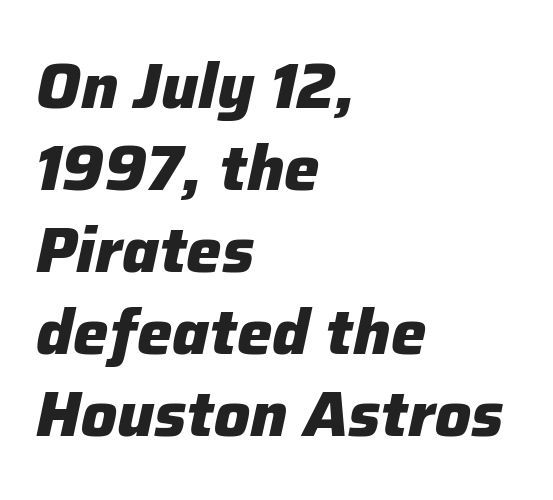
These lines stack with their left ends in a neat column. This sample uses an oblique cut, with every glyph tilted off the vertical. Think of a printed novel: that variable character pitch is what you see here. Honestly, there is no underline to notice here at all. Notice how descenders clear the ascenders below comfortably — that's standard leading.
